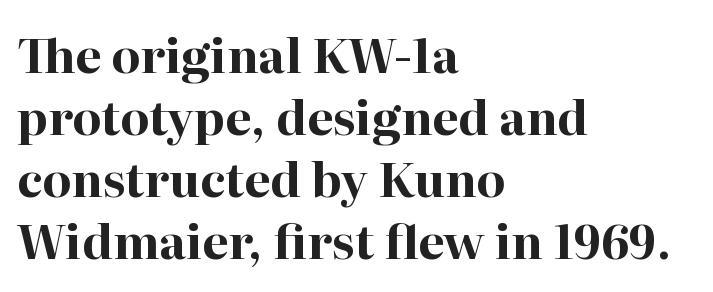
The image shows 47 px bold serif type, upright; set left-aligned, normal line spacing (1.32x), normal letter spacing, not underlined; high stroke contrast and a medium x-height.
